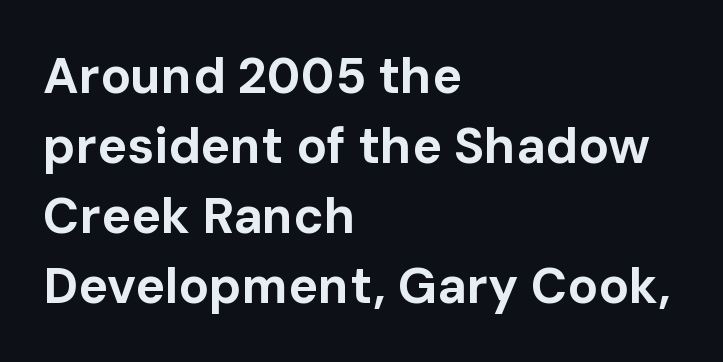
The passage shown is typed in a proportional face where columns would drift. The rendering uses a moderate line-height, typical for paragraphs. Stroke thickness is high; the sample reads as a true bold. Upright lettering throughout. The letters carry no serifs — their stems end cleanly without finishing strokes. Teacher's note: observe the even left margin — that is flush-left alignment.
